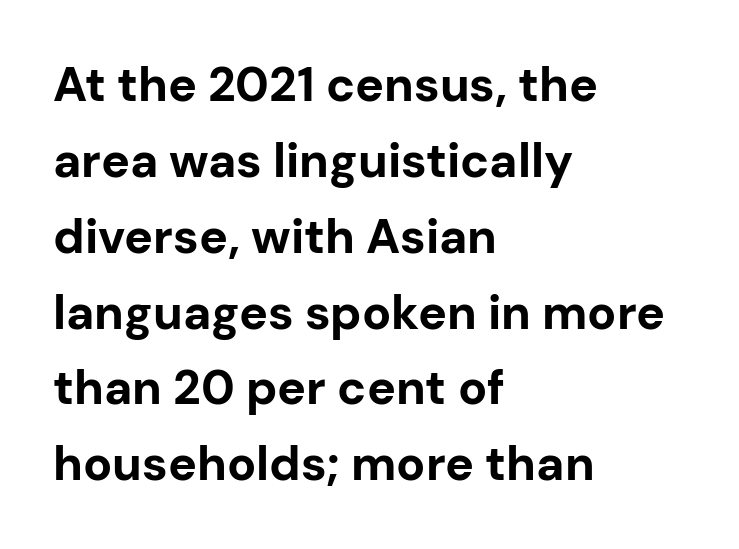
The image shows 48 px bold sans-serif type, upright; set left-aligned, normal line spacing (1.58x), normal letter spacing, not underlined; low stroke contrast and a medium x-height.
